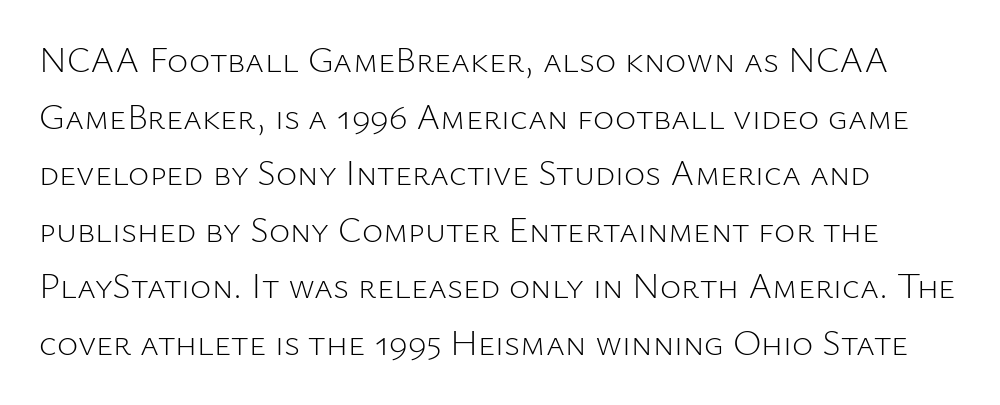
{"serif": "no", "italic": "no", "bold": "no", "weight": "light", "width": "normal", "stroke_contrast": "low", "x_height": "medium", "monospaced": "no", "underline": "no", "line_spacing": "normal", "line_spacing_ratio": 1.57, "letter_spacing": "normal", "letter_spacing_em": 0.0, "glyph_px": 36}
